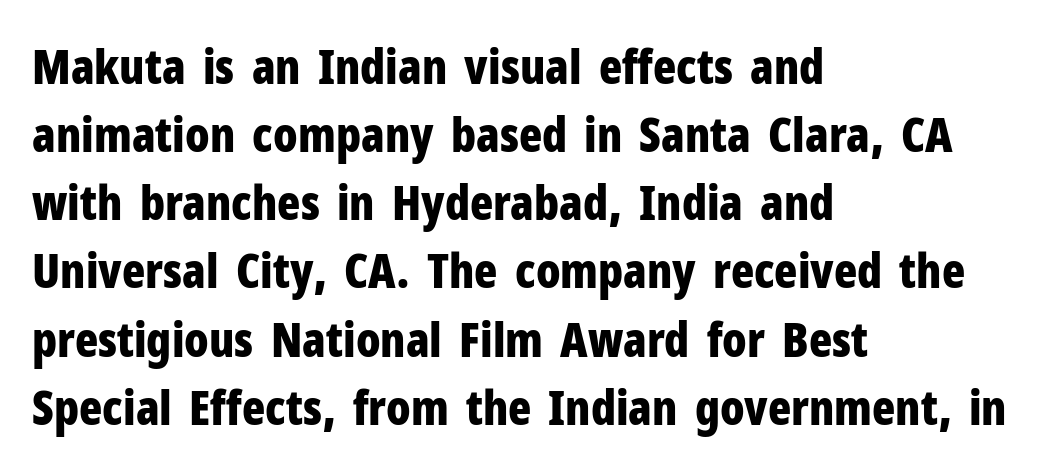
Q: Is the text bold? A: Yes.
Q: Is the text italic (slanted)? A: No, it is upright.
Q: Is the typeface a serif or a sans-serif typeface? A: Sans-serif.
Q: Is the text underlined? A: No.
Q: How is the paragraph aligned? A: Left-aligned.
Q: Is the spacing between letters normal or unusually wide? A: Normal.
Q: Is the spacing between lines tight, normal or loose? A: Normal.
Q: Width (condensed, normal, or wide)? A: Condensed.
Q: Stroke contrast? A: Low.
Q: x-height? A: Medium.
Q: Monospaced? A: No.
